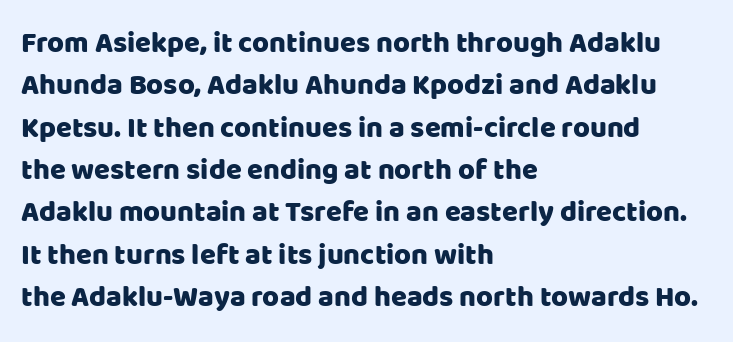
Q: Is the text italic (slanted)? A: No, it is upright.
Q: Is the typeface a serif or a sans-serif typeface? A: Sans-serif.
Q: Is the text underlined? A: No.
Q: How is the paragraph aligned? A: Left-aligned.
Q: Is the spacing between letters normal or unusually wide? A: Normal.
Q: Is the spacing between lines tight, normal or loose? A: Normal.
Q: Width (condensed, normal, or wide)? A: Normal.
Q: Stroke contrast? A: Low.
Q: x-height? A: Large.
Q: Monospaced? A: No.
